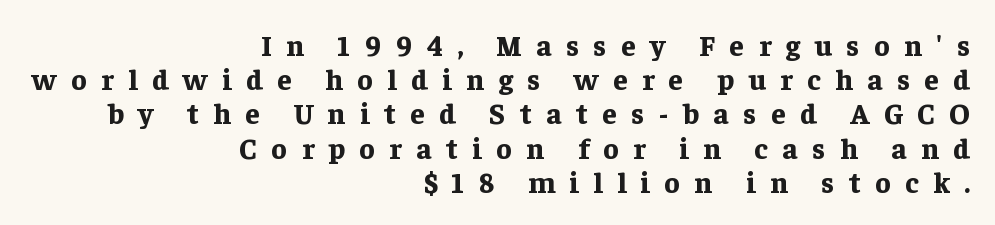
{"serif": "yes", "italic": "no", "bold": "yes", "weight": "bold", "width": "normal", "stroke_contrast": "low", "x_height": "medium", "monospaced": "no", "underline": "no", "align": "right", "line_spacing_ratio": 1.18, "letter_spacing": "wide", "letter_spacing_em": 0.5, "glyph_px": 29}
